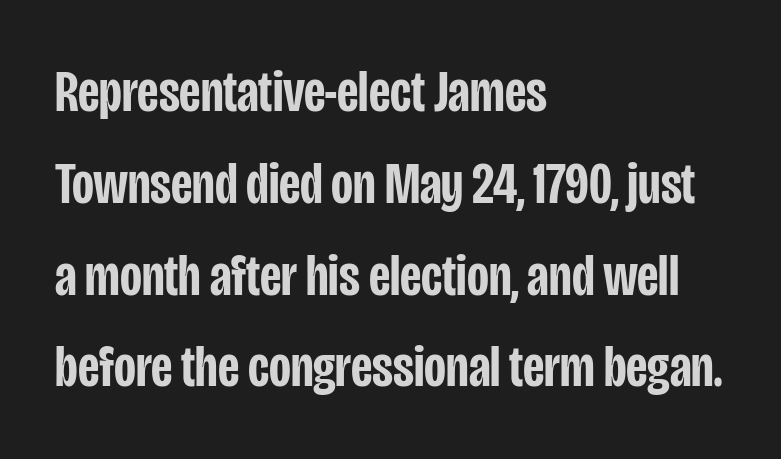
Q: Is the text bold? A: Semi-bold.
Q: Is the text italic (slanted)? A: No, it is upright.
Q: Is the typeface a serif or a sans-serif typeface? A: Sans-serif.
Q: Is the text underlined? A: No.
Q: How is the paragraph aligned? A: Left-aligned.
Q: Is the spacing between letters normal or unusually wide? A: Normal.
Q: Is the spacing between lines tight, normal or loose? A: Normal.
Q: Width (condensed, normal, or wide)? A: Condensed.
Q: Stroke contrast? A: Low.
Q: x-height? A: Large.
Q: Monospaced? A: No.
